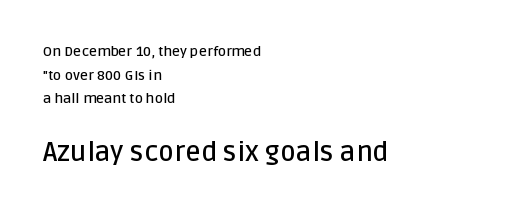
Q: Is the text bold? A: Semi-bold.
Q: Is the text italic (slanted)? A: No, it is upright.
Q: Is the text underlined? A: No.
Q: How is the paragraph aligned? A: Left-aligned.
Q: Is the spacing between letters normal or unusually wide? A: Normal.
Q: Is the spacing between lines tight, normal or loose? A: Normal.
Q: Which block of text is set in a larger size, the first (top) or the second (bottom)? A: The second (bottom) one.
